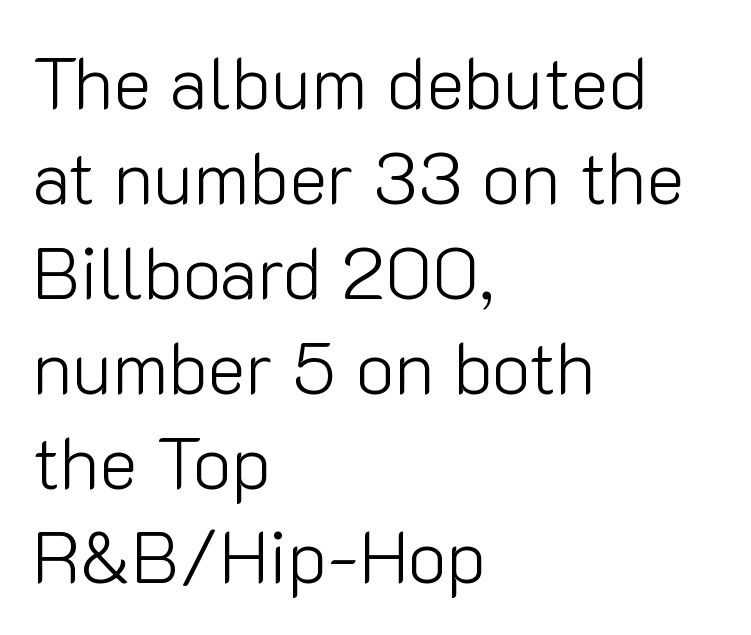
Q: Is the text bold? A: No.
Q: Is the text italic (slanted)? A: No, it is upright.
Q: Is the typeface a serif or a sans-serif typeface? A: Sans-serif.
Q: Is the text underlined? A: No.
Q: How is the paragraph aligned? A: Left-aligned.
Q: Is the spacing between letters normal or unusually wide? A: Normal.
Q: Is the spacing between lines tight, normal or loose? A: Normal.
Q: Width (condensed, normal, or wide)? A: Normal.
Q: Stroke contrast? A: Low.
Q: x-height? A: Medium.
Q: Monospaced? A: No.
